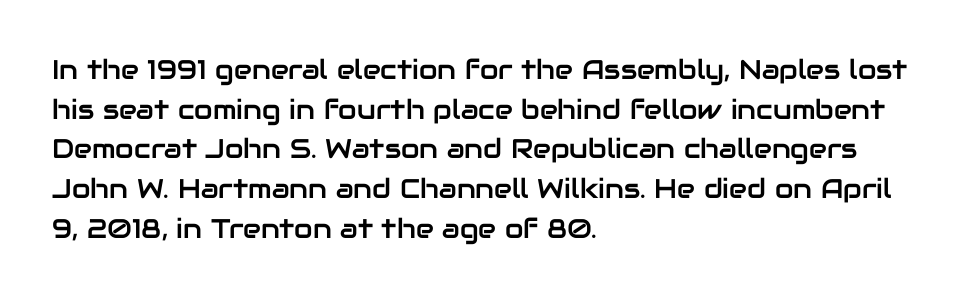
Reading down the column, the eye jumps a familiar distance to each next line. The gaps between neighbouring characters are ordinary and unremarkable. Every character sits straight up, as roman type does. These lines stack with their left ends in a neat column. Bare-footed words on every line.
